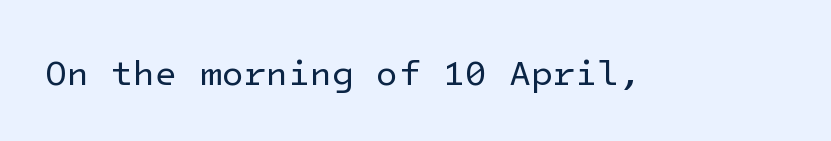
Unlike italic type, these characters show no tilt at all. Between one letter and the next there's only the usual sliver of space. These glyphs show unthickened strokes, regular width or finer. Descenders are the only things crossing below the line.
